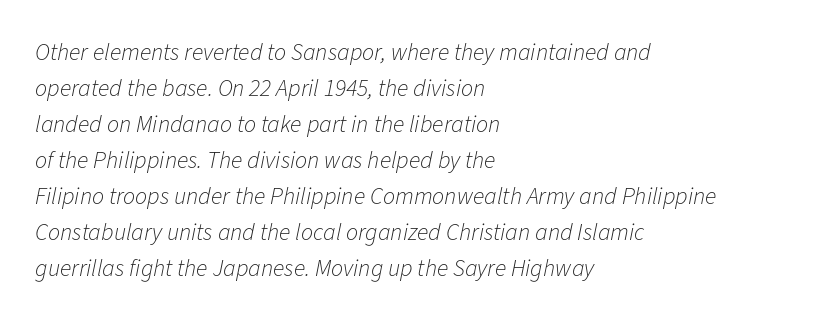
{"italic": "yes", "lean": "right", "slant_degrees": 11, "bold": "no", "underline": "no", "align": "left", "line_spacing": "normal", "line_spacing_ratio": 1.5, "letter_spacing": "normal", "letter_spacing_em": 0.0, "glyph_px": 24}
